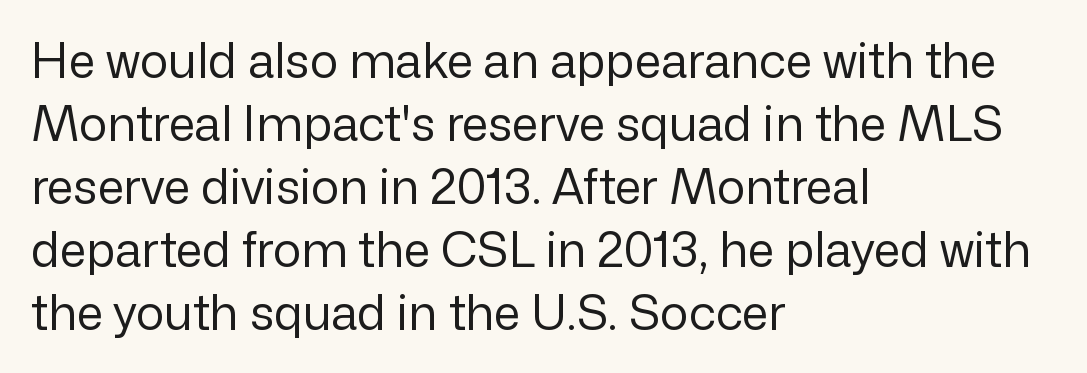
The image shows 48 px regular-weight sans-serif type, upright; set left-aligned, normal line spacing (1.31x), normal letter spacing, not underlined; low stroke contrast and a medium x-height.
